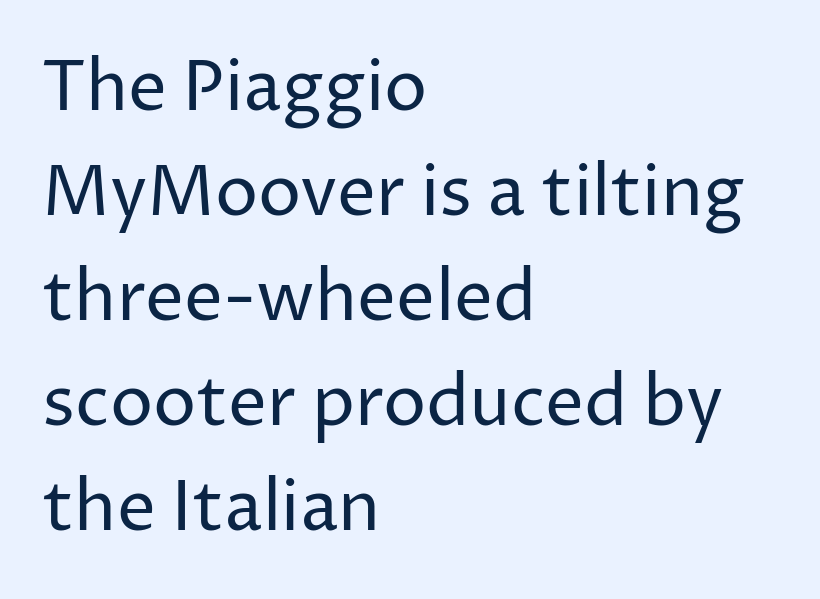
The image shows 69 px regular-weight sans-serif type, upright; set left-aligned, normal line spacing (1.52x), normal letter spacing, not underlined; low stroke contrast and a medium x-height.
